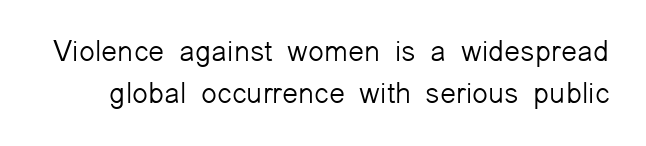
{"serif": "no", "italic": "no", "bold": "no", "weight": "light", "width": "normal", "stroke_contrast": "low", "x_height": "medium", "monospaced": "no", "underline": "no", "line_spacing": "normal", "line_spacing_ratio": 1.44, "letter_spacing": "normal", "letter_spacing_em": 0.0, "glyph_px": 29}
